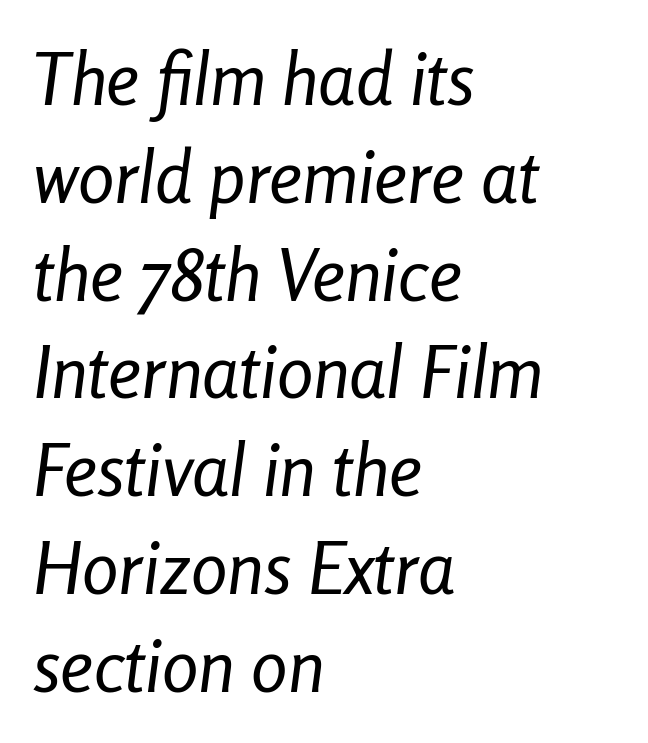
The image shows 73 px regular-weight, condensed type, italic (leaning right); set left-aligned, normal line spacing (1.34x), normal letter spacing, not underlined; low stroke contrast and a medium x-height.
